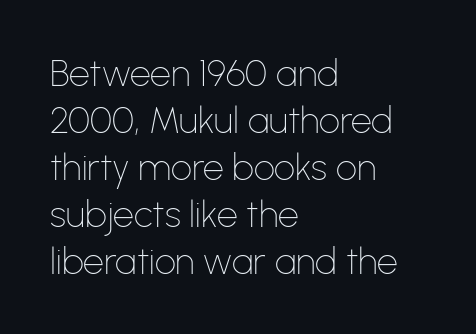
Stroke mass is kept to a normal reading level or below. Each letter keeps its own natural width here, so spacing adapts to shape. Horizontally, the lines are justified to the leading edge only. The strip under each line holds only bare page. The typeface chosen for these lines omits serifs. Words appear dense and cohesive because spacing is normal.
